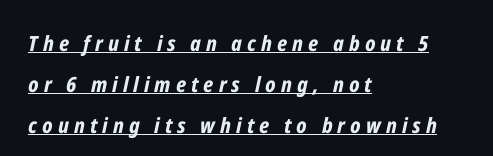
Q: Is the text bold? A: Yes.
Q: Is the text italic (slanted)? A: Yes, it leans right by about 12 degrees.
Q: Is the text underlined? A: Yes.
Q: How is the paragraph aligned? A: Left-aligned.
Q: Is the spacing between letters normal or unusually wide? A: Unusually wide.
Q: Is the spacing between lines tight, normal or loose? A: Loose.
